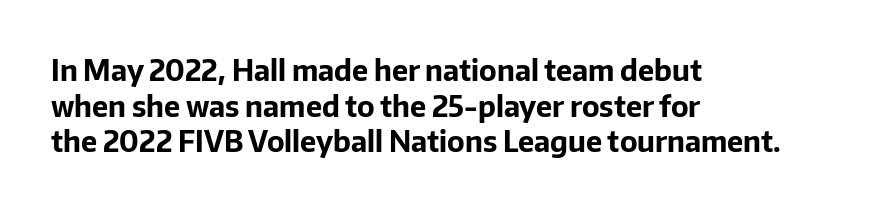
The space directly below the letters is spotless. Students, note that the glyphs here touch the page at normal intervals. On the weight axis this lands at bold, roughly 700. Character widths vary here, with narrow letters taking less room than wide ones. The typography opts for an upright posture over an oblique one. The typesetter chose a ragged-right arrangement here.
